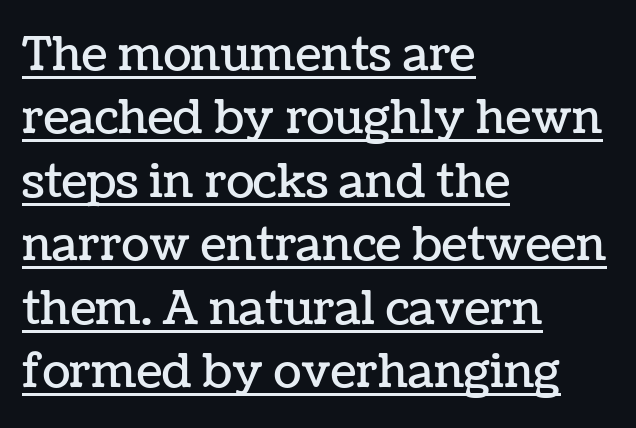
Alignment: flush left. Baseline-to-baseline distance is the conventional proportion of letter height. Characters remain perfectly vertical along every line. Does a line run under the words? Yes, clearly. Short note: letters normally spaced. The face used here is proportionally spaced, like ordinary book or web type.
